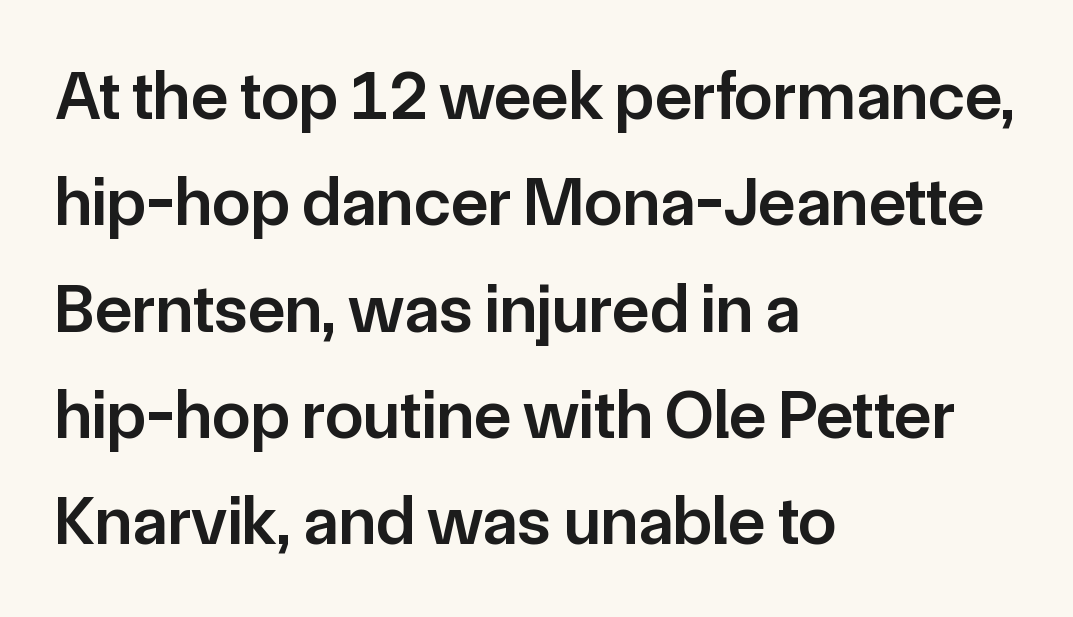
Each word holds together tightly as a unit, with standard inter-letter gaps. Descenders hang freely into open space. These lines stack with their left ends in a neat column. This is moderately heavy type, rendered in semibold.
